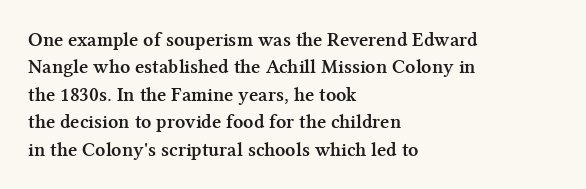
Here the glyphs are tracked normally, forming tight word shapes. The lettering stays uniformly vertical, giving the passage a roman look. The strokes are fattened all the way to bold. This sample keeps an unexceptional amount of space between lines. Underline: absent.
